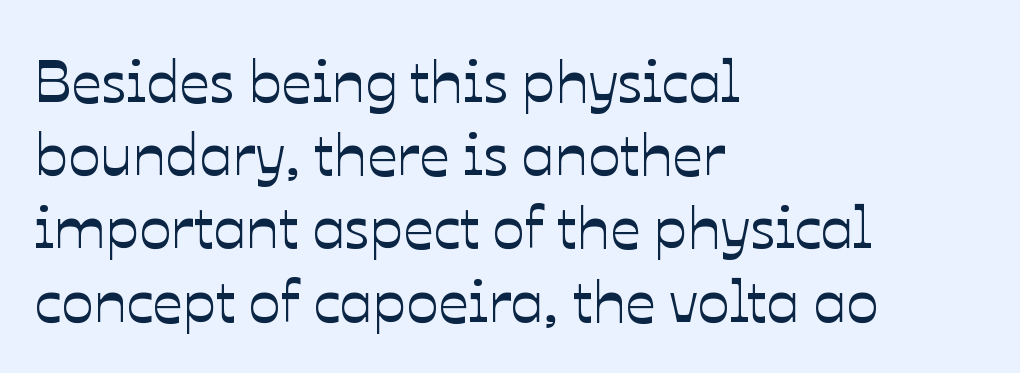
Q: Is the text italic (slanted)? A: No, it is upright.
Q: Is the text underlined? A: No.
Q: How is the paragraph aligned? A: Left-aligned.
Q: Is the spacing between letters normal or unusually wide? A: Normal.
Q: Width (condensed, normal, or wide)? A: Normal.
Q: Stroke contrast? A: Low.
Q: x-height? A: Medium.
Q: Monospaced? A: No.
